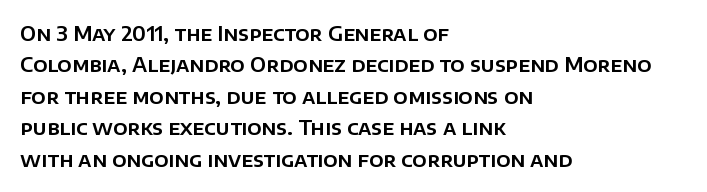
{"italic": "no", "underline": "no", "align": "left", "line_spacing": "normal", "line_spacing_ratio": 1.57, "letter_spacing": "normal", "letter_spacing_em": 0.0, "glyph_px": 20}
